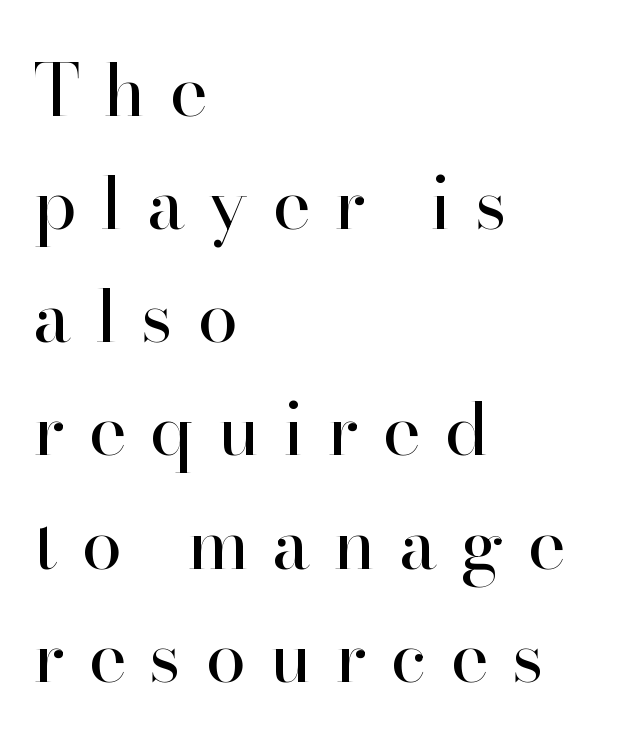
Q: Is the text bold? A: No.
Q: Is the text italic (slanted)? A: No, it is upright.
Q: Is the typeface a serif or a sans-serif typeface? A: Serif.
Q: Is the text underlined? A: No.
Q: How is the paragraph aligned? A: Left-aligned.
Q: Is the spacing between letters normal or unusually wide? A: Unusually wide.
Q: Is the spacing between lines tight, normal or loose? A: Normal.
Q: Width (condensed, normal, or wide)? A: Normal.
Q: Stroke contrast? A: High.
Q: x-height? A: Small.
Q: Monospaced? A: No.
